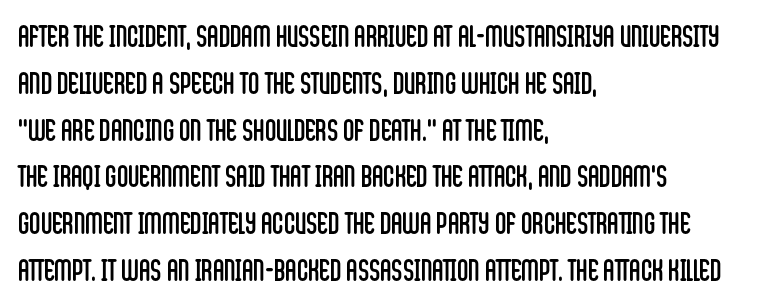
A clean baseline with only descenders dipping below it. Tracking value appears to be zero — textbook default spacing. This is roman type, the default non-slanted kind. All the whitespace from short lines collects on the right. One glance says typical: line gaps are just what's usual.
